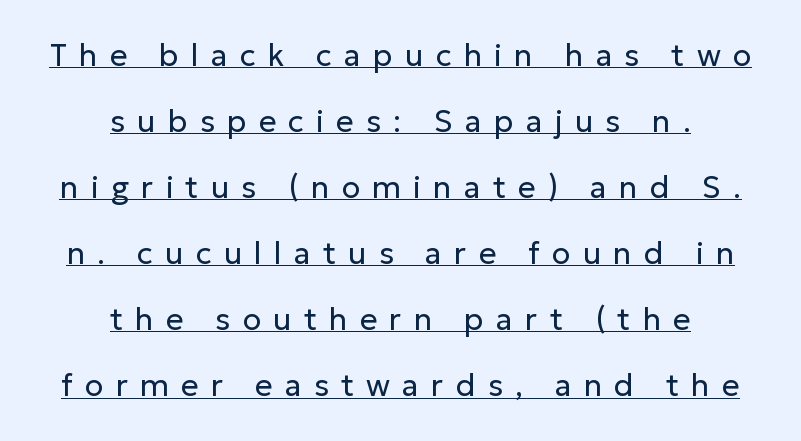
Q: Is the text bold? A: No.
Q: Is the text italic (slanted)? A: No, it is upright.
Q: Is the typeface a serif or a sans-serif typeface? A: Sans-serif.
Q: Is the text underlined? A: Yes.
Q: How is the paragraph aligned? A: Centered.
Q: Is the spacing between letters normal or unusually wide? A: Unusually wide.
Q: Is the spacing between lines tight, normal or loose? A: Loose.
Q: Width (condensed, normal, or wide)? A: Normal.
Q: Stroke contrast? A: Low.
Q: x-height? A: Medium.
Q: Monospaced? A: No.
